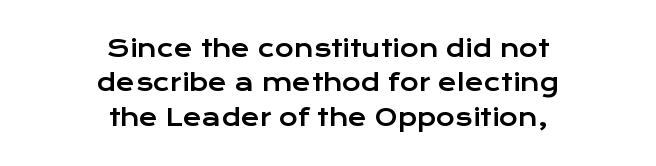
Where is the straight margin? There isn't one; the lines are centered. Is there any slant? The stems are plumb. In terms of letterspacing, this is plain default setting. The strip under each line holds only bare page.
